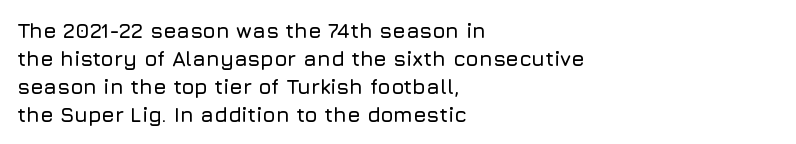
Q: Is the text italic (slanted)? A: No, it is upright.
Q: Is the text underlined? A: No.
Q: How is the paragraph aligned? A: Left-aligned.
Q: Is the spacing between letters normal or unusually wide? A: Normal.
Q: Is the spacing between lines tight, normal or loose? A: Normal.
